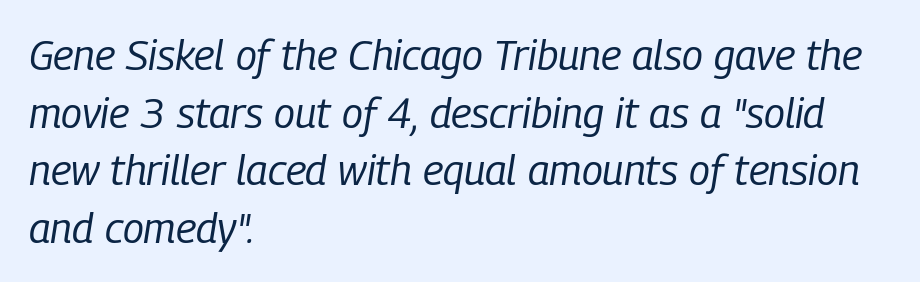
The image shows 42 px regular-weight, condensed type, italic (leaning right); set left-aligned, normal line spacing (1.37x), normal letter spacing, not underlined; low stroke contrast and a medium x-height.
